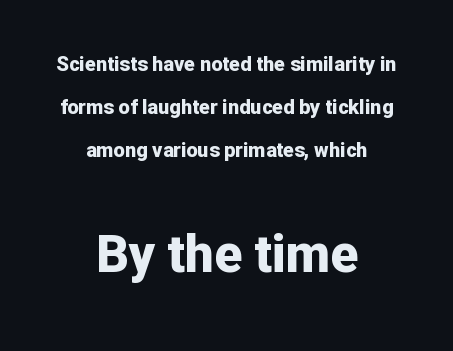
Short and long lines alike share a common midpoint. Rows of type keep a wide berth in the vertical direction. The emphasis by scale lands on block number two, below. Plenty of ink on the page — the face is bold. The letters stand straight up with perfectly vertical stems.
